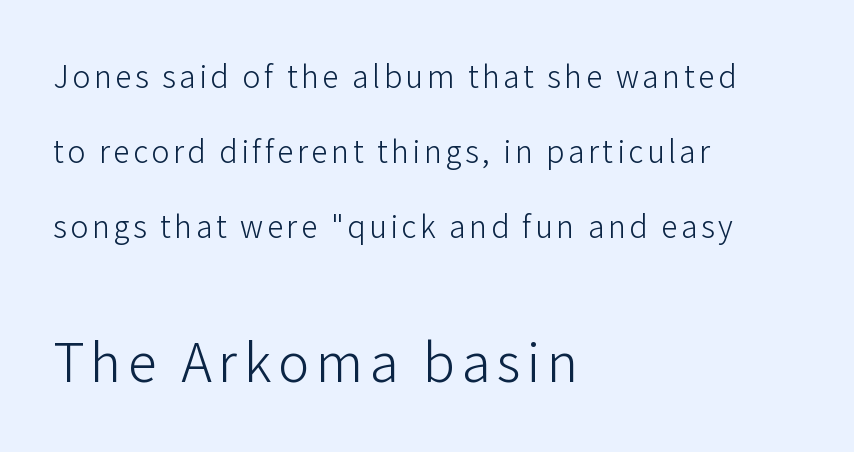
The image shows 53 px light sans-serif type, upright; set left-aligned, loose line spacing (2.5x), not underlined; the second (bottom) block is 1.77x larger; low stroke contrast and a medium x-height.
